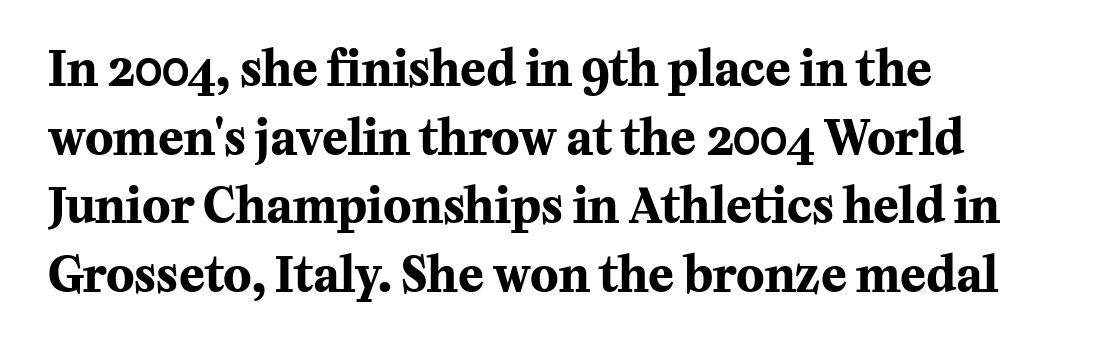
In terms of leading, this rendering sits right in the middle. The passage shown is typed in a proportional face where columns would drift. Tracking value appears to be zero — textbook default spacing. A bare baseline throughout the passage.
